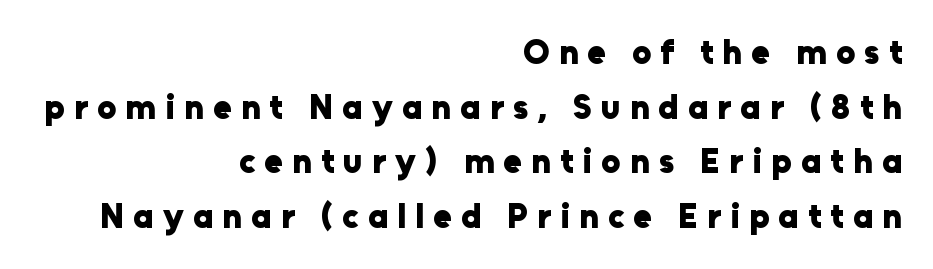
Q: Is the text bold? A: Yes.
Q: Is the text italic (slanted)? A: No, it is upright.
Q: Is the typeface a serif or a sans-serif typeface? A: Sans-serif.
Q: Is the text underlined? A: No.
Q: How is the paragraph aligned? A: Right-aligned.
Q: Is the spacing between letters normal or unusually wide? A: Unusually wide.
Q: Is the spacing between lines tight, normal or loose? A: Normal.
Q: Width (condensed, normal, or wide)? A: Normal.
Q: Stroke contrast? A: Low.
Q: x-height? A: Medium.
Q: Monospaced? A: No.
